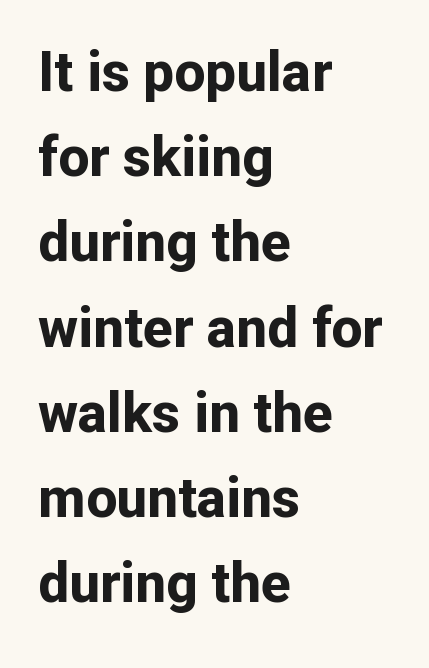
The image shows 55 px bold sans-serif type, upright; set left-aligned, normal line spacing (1.55x), normal letter spacing, not underlined; low stroke contrast and a medium x-height.
